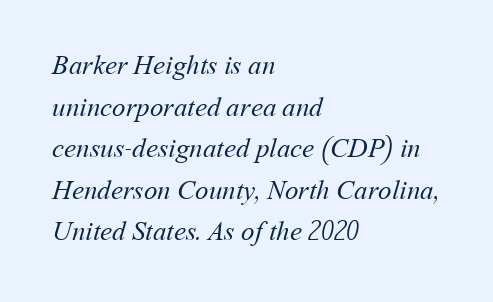
Here the glyphs are tracked normally, forming tight word shapes. This block has exactly the height ordinary leading produces. The setting favours the left margin, as ordinary paragraphs usually do. Type without underlining.
